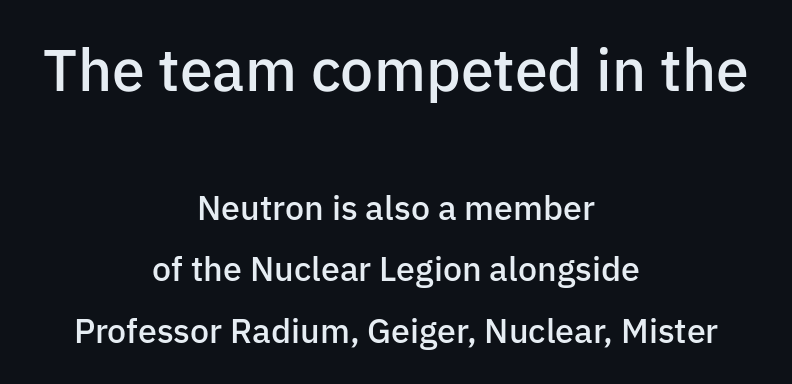
The image shows 59 px semibold sans-serif type, upright; set centered, line spacing 1.82x, normal letter spacing, not underlined; the first (top) block is 1.74x larger; low stroke contrast and a medium x-height.
